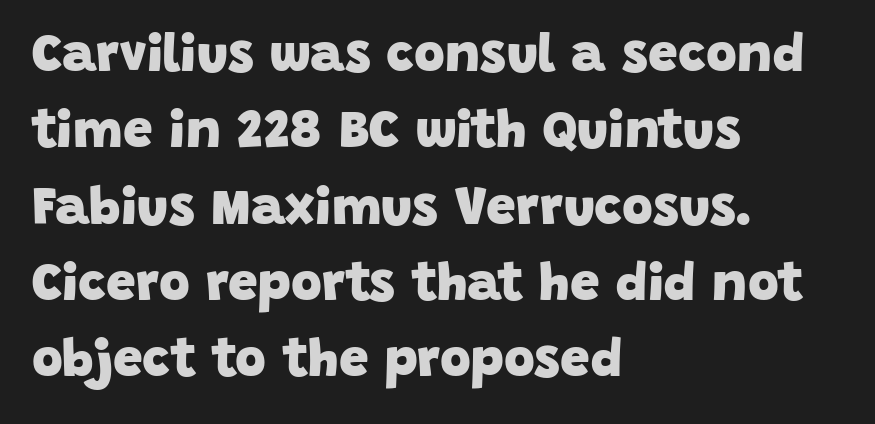
Q: Is the text bold? A: Yes.
Q: Is the typeface a serif or a sans-serif typeface? A: Sans-serif.
Q: Is the text underlined? A: No.
Q: How is the paragraph aligned? A: Left-aligned.
Q: Is the spacing between letters normal or unusually wide? A: Normal.
Q: Is the spacing between lines tight, normal or loose? A: Normal.
Q: Width (condensed, normal, or wide)? A: Normal.
Q: Stroke contrast? A: Low.
Q: x-height? A: Large.
Q: Monospaced? A: No.
